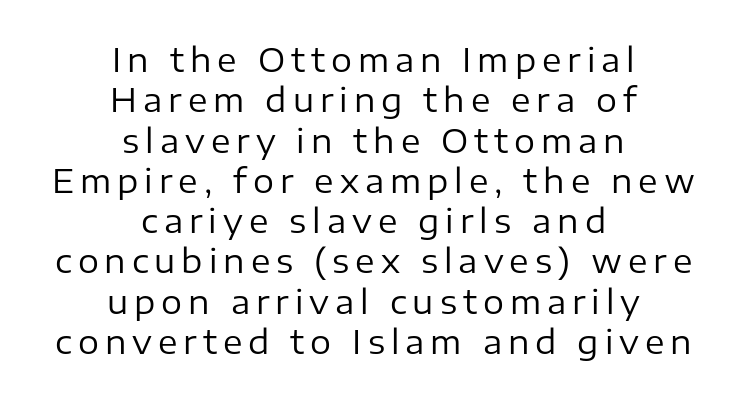
The weight tops out at a normal text grade. Unlike italic type, these characters show no tilt at all. The letters carry no serifs — their stems end cleanly without finishing strokes. Check the space under the baseline: it is left empty. The rendering positions every line midway between the sides.
